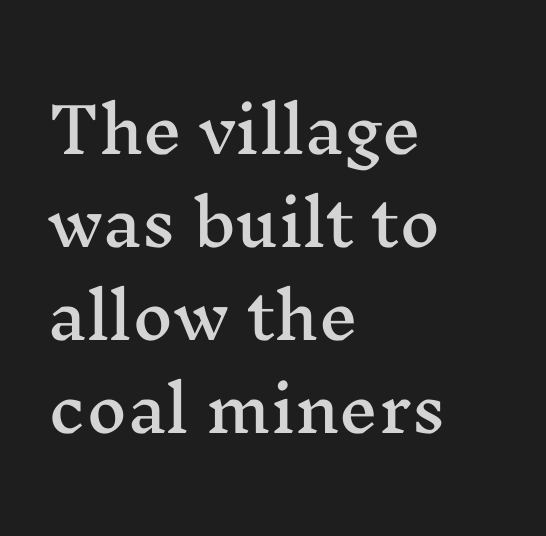
The image shows 62 px wide serif type, upright; set left-aligned, normal line spacing (1.5x), normal letter spacing, not underlined; medium stroke contrast and a medium x-height.
